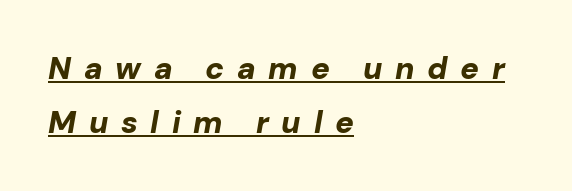
This rendering uses left alignment, leaving the right contour irregular. Italic: yes, the glyphs are oblique. You can see a thin bar hugging the bottom of the glyphs. This sample has the flowing, uneven cadence of proportional lettering.
